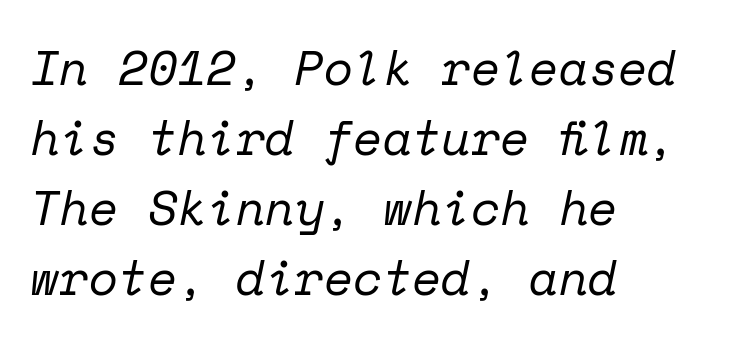
{"serif": "yes", "italic": "yes", "lean": "right", "slant_degrees": 12, "bold": "no", "weight": "regular", "width": "normal", "stroke_contrast": "low", "x_height": "medium", "monospaced": "yes", "underline": "no", "align": "left", "line_spacing": "normal", "line_spacing_ratio": 1.46, "letter_spacing": "normal", "letter_spacing_em": 0.0, "glyph_px": 48}
